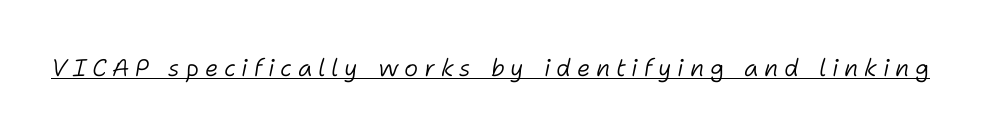
Is this a heavy cut? Hardly; it is regular or lighter. This is oblique type, the kind used for emphasis or titles. Between one letter and the next there's a generous, obvious gap. Does a line run under the words? Yes, clearly.
